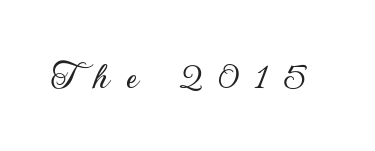
Q: Is the text italic (slanted)? A: Yes.
Q: Is the typeface a serif or a sans-serif typeface? A: Sans-serif.
Q: Is the text underlined? A: No.
Q: Is the spacing between letters normal or unusually wide? A: Unusually wide.
Q: Width (condensed, normal, or wide)? A: Normal.
Q: Stroke contrast? A: Low.
Q: x-height? A: Small.
Q: Monospaced? A: No.
